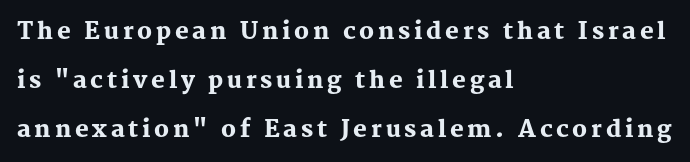
The image shows 23 px bold type, upright; set left-aligned, loose line spacing (2.12x), not underlined.
